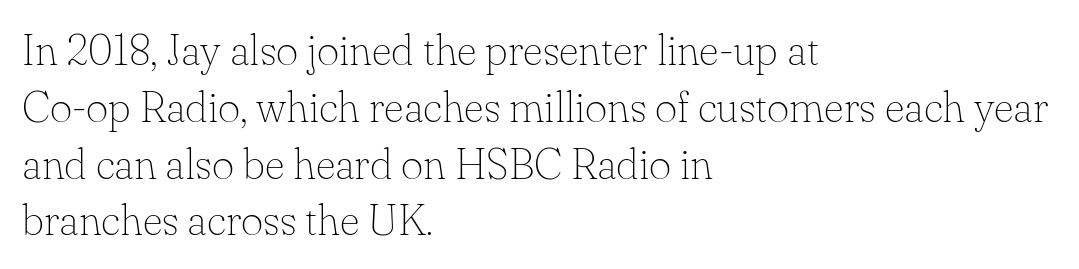
The tracking reads as untouched default to a designer's eye. A typesetter would call this leading conventional body-copy spacing. The passage shown is typeset with a serif family. Posture: upright roman. Descender tails drop into unmarked territory. Weight class: somewhere from thin through regular.
